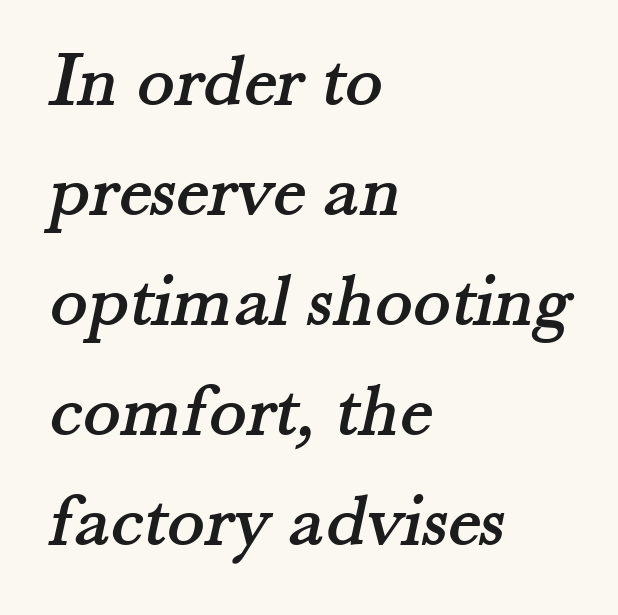
{"serif": "yes", "width": "normal", "stroke_contrast": "medium", "x_height": "small", "monospaced": "no", "underline": "no", "align": "left", "line_spacing": "normal", "line_spacing_ratio": 1.41, "letter_spacing": "normal", "letter_spacing_em": 0.0, "glyph_px": 78}
